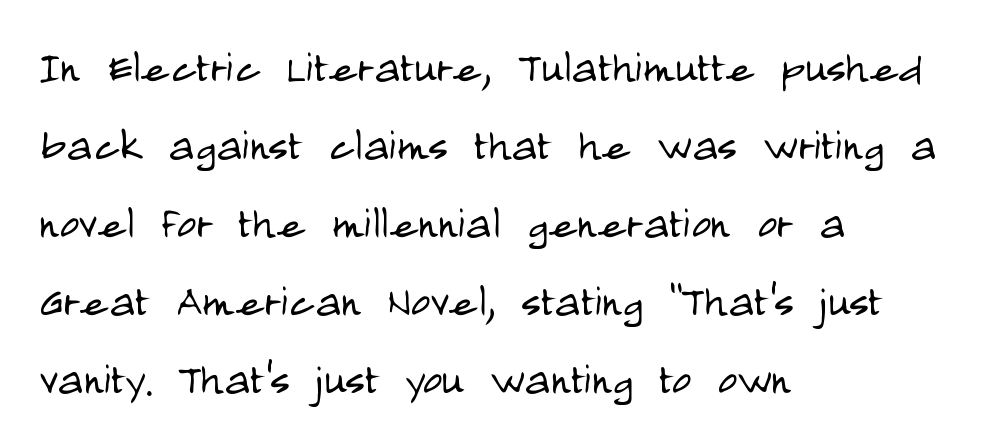
Words appear dense and cohesive because spacing is normal. The string is rendered with underlining switched off. A classic flush-left, rag-right setting is used for this passage. Do the characters align in a grid? No, the font is proportional.
